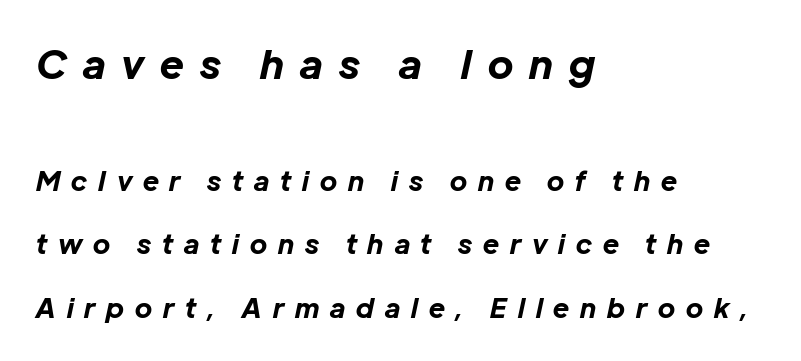
Q: Is the text bold? A: Yes.
Q: Is the text italic (slanted)? A: Yes, it leans right by about 12 degrees.
Q: Is the text underlined? A: No.
Q: How is the paragraph aligned? A: Left-aligned.
Q: Is the spacing between letters normal or unusually wide? A: Unusually wide.
Q: Is the spacing between lines tight, normal or loose? A: Loose.
Q: Which block of text is set in a larger size, the first (top) or the second (bottom)? A: The first (top) one.
Q: Width (condensed, normal, or wide)? A: Normal.
Q: Stroke contrast? A: Low.
Q: x-height? A: Medium.
Q: Monospaced? A: No.
